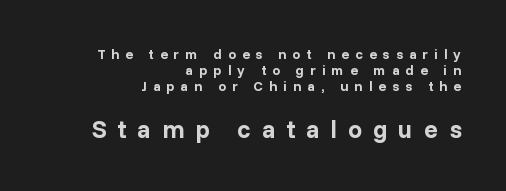
Q: Is the text bold? A: Yes.
Q: Is the text italic (slanted)? A: No, it is upright.
Q: Is the text underlined? A: No.
Q: How is the paragraph aligned? A: Right-aligned.
Q: Is the spacing between letters normal or unusually wide? A: Unusually wide.
Q: Is the spacing between lines tight, normal or loose? A: Tight.
Q: Which block of text is set in a larger size, the first (top) or the second (bottom)? A: The second (bottom) one.
